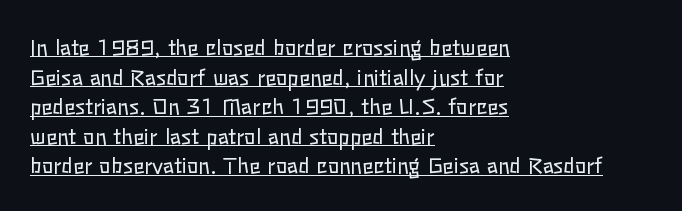
Q: Is the text bold? A: No.
Q: Is the text italic (slanted)? A: No, it is upright.
Q: Is the text underlined? A: Yes.
Q: How is the paragraph aligned? A: Left-aligned.
Q: Is the spacing between letters normal or unusually wide? A: Normal.
Q: Is the spacing between lines tight, normal or loose? A: Normal.
